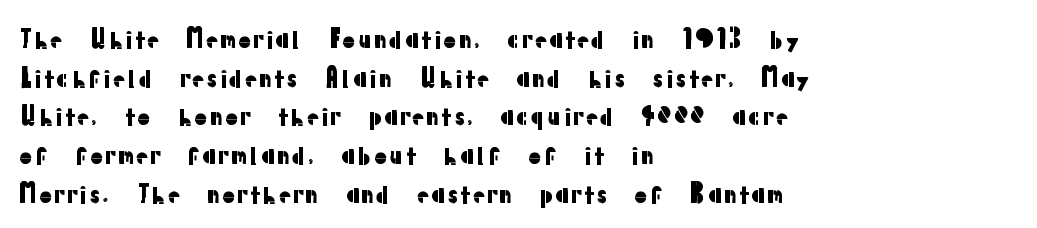
Inter-character spacing is left at the font's built-in metrics. Quick note: underline off. Horizontal alignment here is leftward, the default for most running prose. Posture: vertical. Line spacing here is normal.
